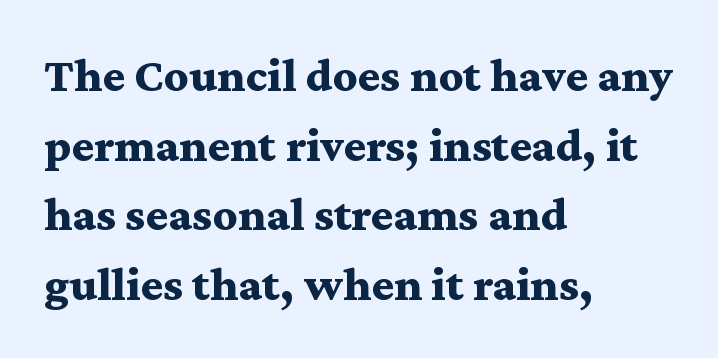
Q: Is the text bold? A: Yes.
Q: Is the text italic (slanted)? A: No, it is upright.
Q: Is the typeface a serif or a sans-serif typeface? A: Serif.
Q: Is the text underlined? A: No.
Q: How is the paragraph aligned? A: Left-aligned.
Q: Is the spacing between letters normal or unusually wide? A: Normal.
Q: Is the spacing between lines tight, normal or loose? A: Normal.
Q: Width (condensed, normal, or wide)? A: Wide.
Q: Stroke contrast? A: Medium.
Q: x-height? A: Medium.
Q: Monospaced? A: No.
